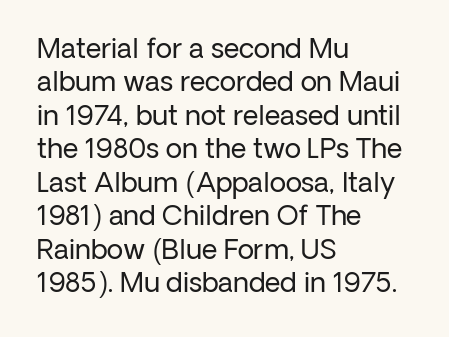
{"italic": "no", "bold": "no", "underline": "no", "align": "left", "line_spacing_ratio": 1.24, "letter_spacing": "normal", "letter_spacing_em": 0.0, "glyph_px": 27}
